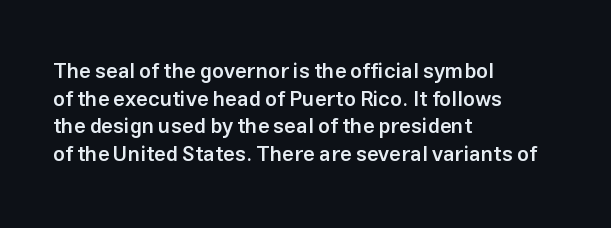
Q: Is the text bold? A: Semi-bold.
Q: Is the text italic (slanted)? A: No, it is upright.
Q: Is the text underlined? A: No.
Q: How is the paragraph aligned? A: Left-aligned.
Q: Is the spacing between letters normal or unusually wide? A: Normal.
Q: Is the spacing between lines tight, normal or loose? A: Normal.
